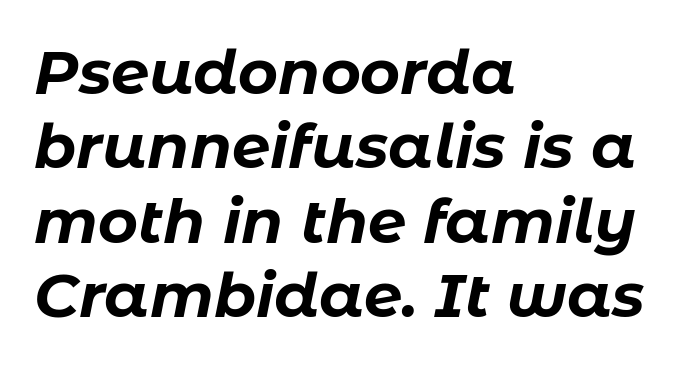
{"italic": "yes", "lean": "right", "slant_degrees": 11, "bold": "yes", "weight": "bold", "width": "normal", "stroke_contrast": "low", "x_height": "medium", "monospaced": "no", "underline": "no", "align": "left", "line_spacing_ratio": 1.22, "letter_spacing": "normal", "letter_spacing_em": 0.0, "glyph_px": 61}
